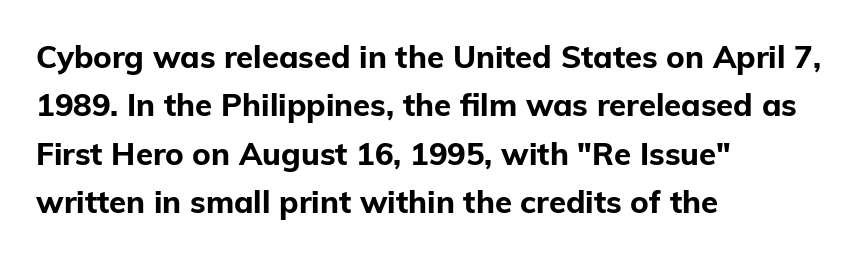
{"serif": "no", "italic": "no", "bold": "yes", "weight": "bold", "width": "normal", "stroke_contrast": "low", "x_height": "medium", "monospaced": "no", "underline": "no", "align": "left", "line_spacing": "normal", "line_spacing_ratio": 1.56, "letter_spacing": "normal", "letter_spacing_em": 0.0, "glyph_px": 31}
